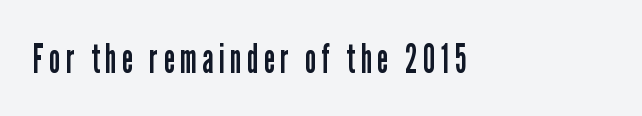
The image shows 41 px regular-weight, condensed sans-serif type, upright; set not underlined; low stroke contrast and a medium x-height.
